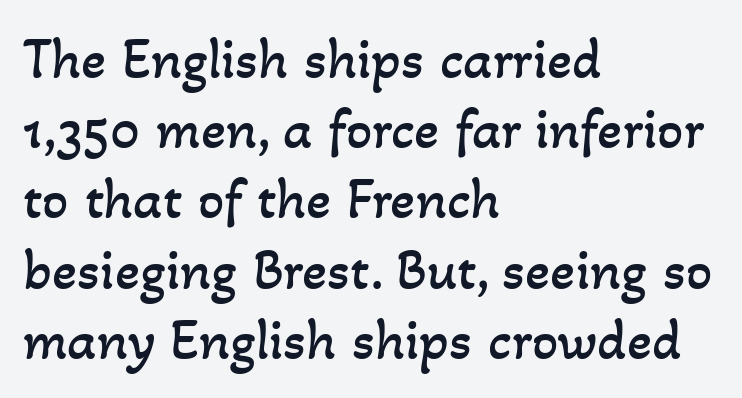
{"bold": "no", "weight": "regular", "width": "normal", "stroke_contrast": "low", "x_height": "small", "monospaced": "no", "underline": "no", "align": "left", "line_spacing_ratio": 1.21, "letter_spacing": "normal", "letter_spacing_em": 0.0, "glyph_px": 58}
